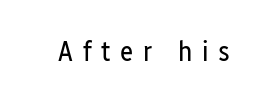
The image shows 28 px regular-weight, condensed sans-serif type, upright; set unusually wide letter spacing (+0.35 em), not underlined; low stroke contrast and a medium x-height.
